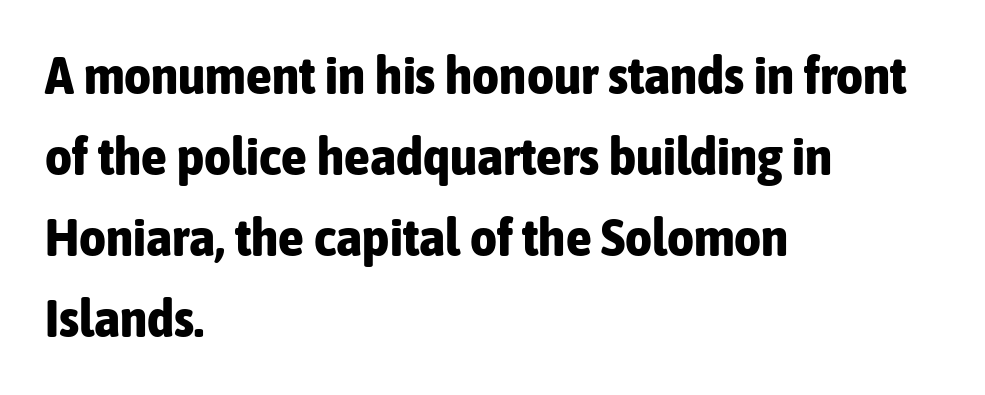
{"serif": "no", "italic": "no", "bold": "yes", "weight": "bold", "width": "condensed", "stroke_contrast": "low", "x_height": "medium", "monospaced": "no", "underline": "no", "align": "left", "line_spacing": "normal", "line_spacing_ratio": 1.56, "letter_spacing": "normal", "letter_spacing_em": 0.0, "glyph_px": 52}
